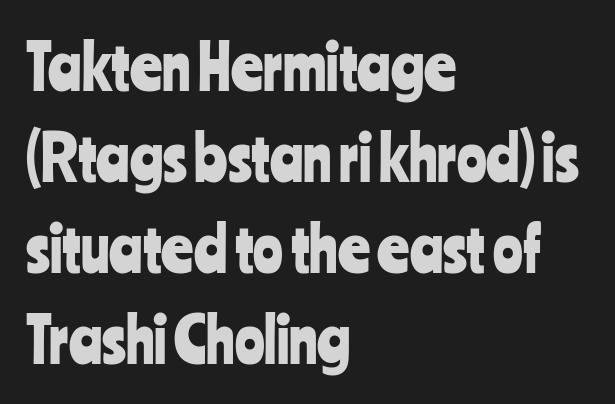
{"serif": "no", "italic": "no", "width": "condensed", "stroke_contrast": "low", "x_height": "medium", "monospaced": "no", "underline": "no", "align": "left", "line_spacing": "normal", "line_spacing_ratio": 1.47, "letter_spacing": "normal", "letter_spacing_em": 0.0, "glyph_px": 62}
